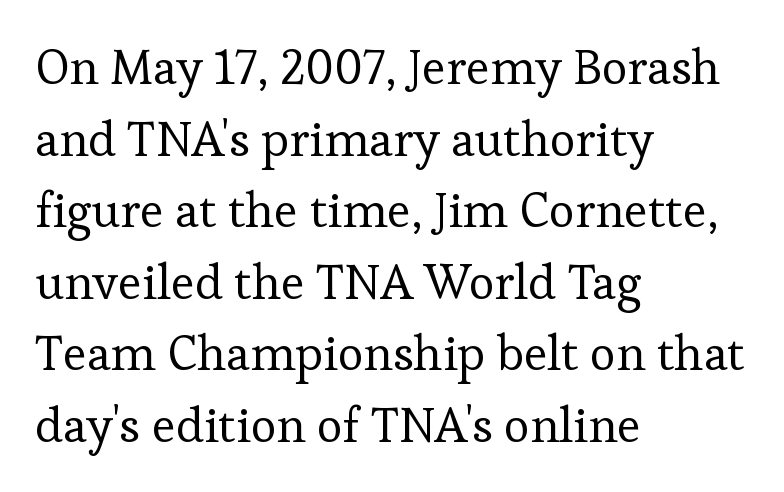
Spacing between characters is what you'd get straight out of the box. Honestly, the row spacing looks completely unremarkable. Do the characters align in a grid? No, the font is proportional. Weight: in the light-to-regular range. Is the block centered? No — it sits flush against the left margin. The zone under the glyphs is completely vacant.
